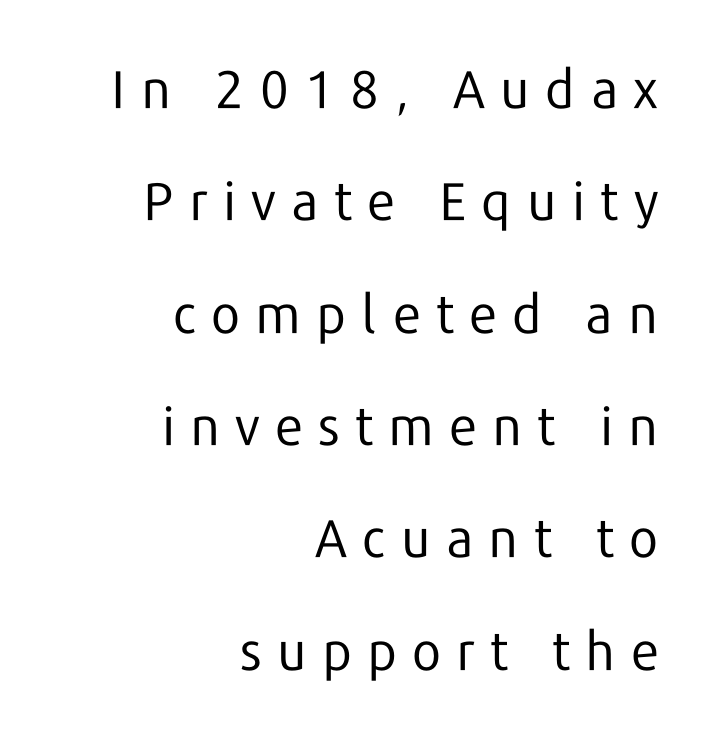
Q: Is the text bold? A: No.
Q: Is the text italic (slanted)? A: No, it is upright.
Q: Is the typeface a serif or a sans-serif typeface? A: Sans-serif.
Q: Is the text underlined? A: No.
Q: How is the paragraph aligned? A: Right-aligned.
Q: Is the spacing between letters normal or unusually wide? A: Unusually wide.
Q: Is the spacing between lines tight, normal or loose? A: Loose.
Q: Width (condensed, normal, or wide)? A: Normal.
Q: Stroke contrast? A: Low.
Q: x-height? A: Medium.
Q: Monospaced? A: No.
